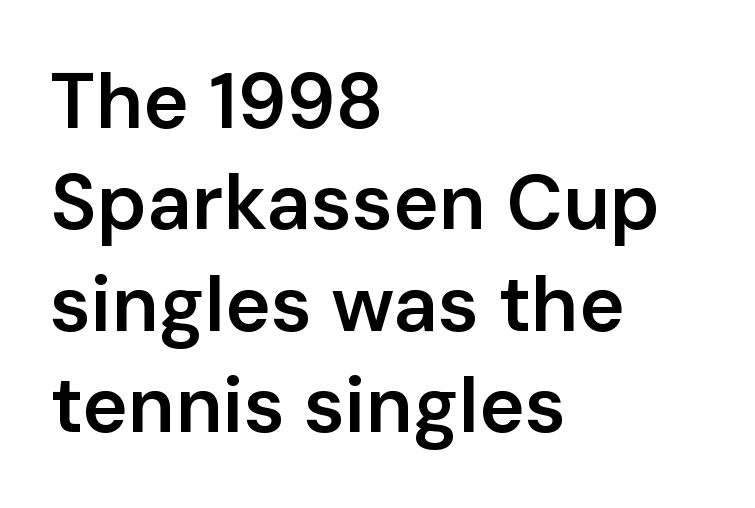
{"serif": "no", "italic": "no", "bold": "semi", "weight": "semibold", "width": "normal", "stroke_contrast": "low", "x_height": "medium", "monospaced": "no", "underline": "no", "align": "left", "line_spacing": "normal", "line_spacing_ratio": 1.3, "letter_spacing": "normal", "letter_spacing_em": 0.0, "glyph_px": 78}
